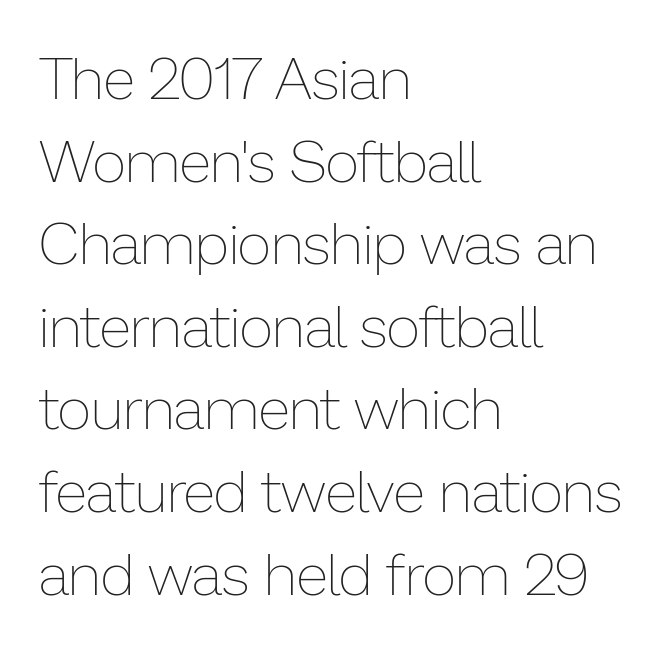
Q: Is the text bold? A: No.
Q: Is the text italic (slanted)? A: No, it is upright.
Q: Is the text underlined? A: No.
Q: How is the paragraph aligned? A: Left-aligned.
Q: Is the spacing between letters normal or unusually wide? A: Normal.
Q: Is the spacing between lines tight, normal or loose? A: Normal.
Q: Width (condensed, normal, or wide)? A: Normal.
Q: Stroke contrast? A: Low.
Q: x-height? A: Medium.
Q: Monospaced? A: No.
